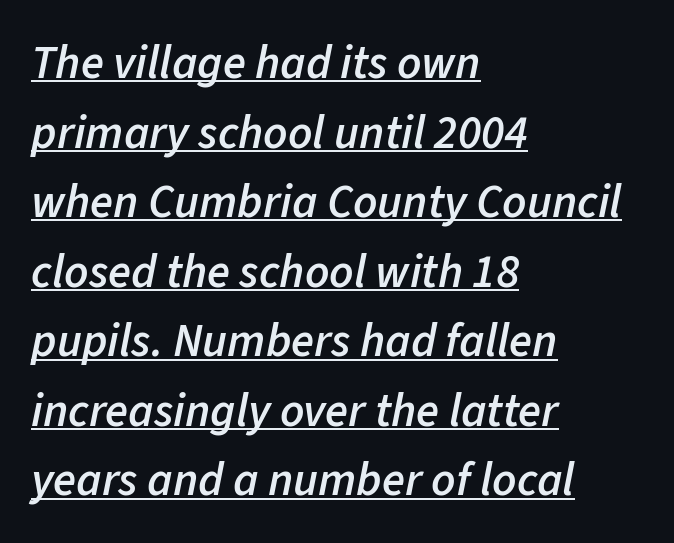
Q: Is the text bold? A: Semi-bold.
Q: Is the text italic (slanted)? A: Yes, it leans right by about 11 degrees.
Q: Is the text underlined? A: Yes.
Q: How is the paragraph aligned? A: Left-aligned.
Q: Is the spacing between letters normal or unusually wide? A: Normal.
Q: Is the spacing between lines tight, normal or loose? A: Normal.
Q: Width (condensed, normal, or wide)? A: Normal.
Q: Stroke contrast? A: Low.
Q: x-height? A: Medium.
Q: Monospaced? A: No.
